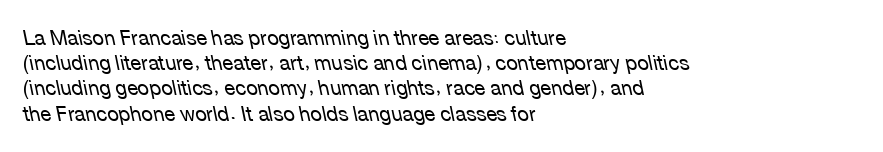
The image shows 20 px text type, italic (leaning left); set left-aligned, normal line spacing (1.26x), normal letter spacing, not underlined.
